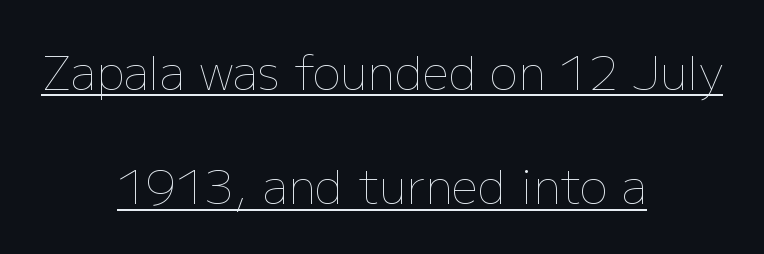
You can tell it's not italic because the verticals are truly vertical. Each line of the rendering has a horizontal stroke beneath the glyphs. Is the block centered? Yes — each line is placed symmetrically about the middle. Is there much room between lines? Yes — plenty of vertical air separates them. Default kerning and tracking; the words read as compact shapes.
